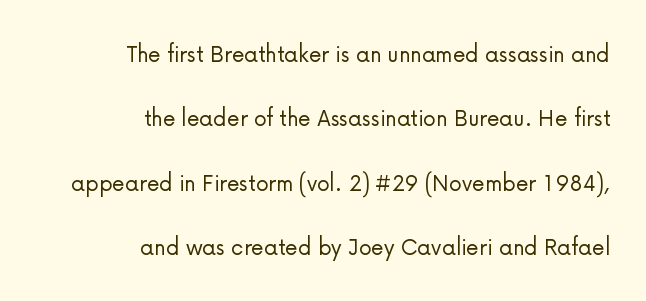
The image shows 26 px text type, upright; set right-aligned, loose line spacing (2.48x), normal letter spacing, not underlined.
